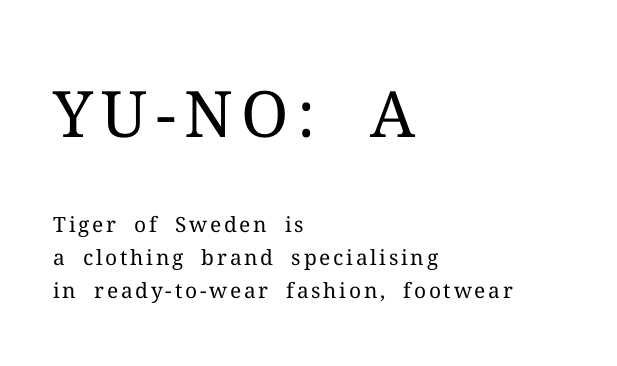
Q: Is the text bold? A: No.
Q: Is the text italic (slanted)? A: No, it is upright.
Q: Is the typeface a serif or a sans-serif typeface? A: Serif.
Q: Is the text underlined? A: No.
Q: How is the paragraph aligned? A: Left-aligned.
Q: Is the spacing between lines tight, normal or loose? A: Normal.
Q: Which block of text is set in a larger size, the first (top) or the second (bottom)? A: The first (top) one.
Q: Width (condensed, normal, or wide)? A: Normal.
Q: Stroke contrast? A: Medium.
Q: x-height? A: Medium.
Q: Monospaced? A: No.
